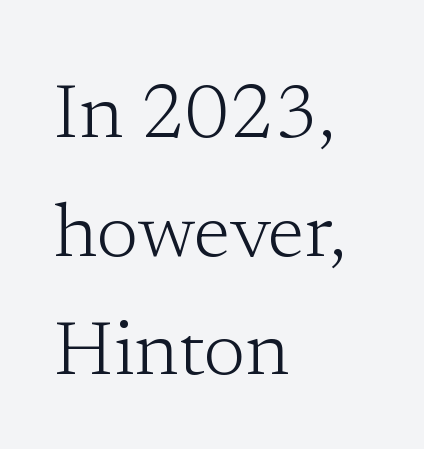
{"serif": "yes", "italic": "no", "bold": "no", "weight": "light", "width": "normal", "stroke_contrast": "low", "x_height": "medium", "monospaced": "no", "underline": "no", "align": "left", "line_spacing": "normal", "line_spacing_ratio": 1.56, "letter_spacing": "normal", "letter_spacing_em": 0.0, "glyph_px": 76}
